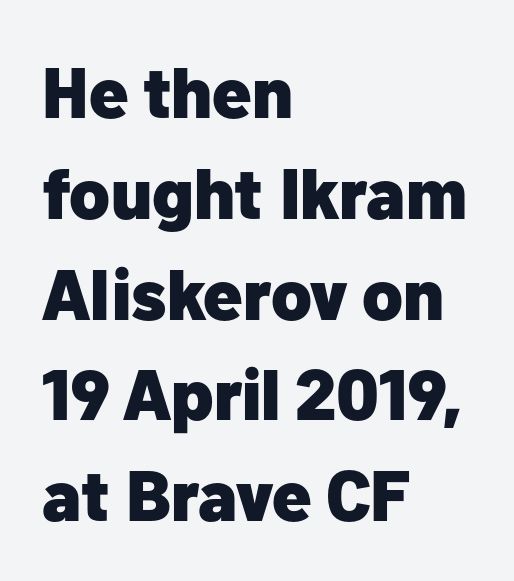
{"serif": "no", "italic": "no", "bold": "yes", "weight": "heavy", "width": "normal", "stroke_contrast": "low", "x_height": "medium", "monospaced": "no", "underline": "no", "align": "left", "line_spacing": "normal", "line_spacing_ratio": 1.42, "letter_spacing": "normal", "letter_spacing_em": 0.0, "glyph_px": 71}
